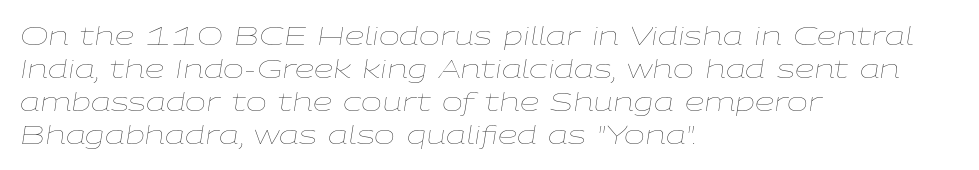
The specimen reads as italic at a glance. Compared with typical paragraphs, the rows here are spaced about the same. Glance below the letters and you will spot only blank space. No extra tracking has been applied to these lines.
